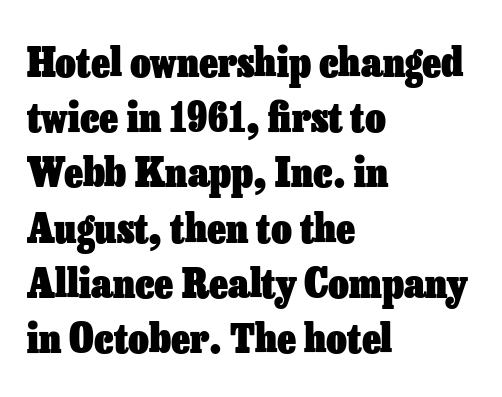
{"italic": "no", "bold": "yes", "weight": "heavy", "width": "normal", "stroke_contrast": "low", "x_height": "medium", "monospaced": "no", "underline": "no", "align": "left", "line_spacing": "normal", "line_spacing_ratio": 1.38, "letter_spacing": "normal", "letter_spacing_em": 0.0, "glyph_px": 40}
